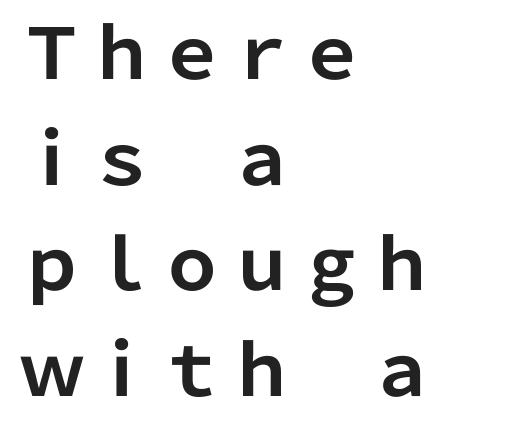
Leading matches the norm, producing a regular column. Plenty of ink on the page — the face is bold. The rag falls on the right side of this text block. Note: no serifs on the glyphs. You could not count columns in this text — the font is proportionally spaced.
